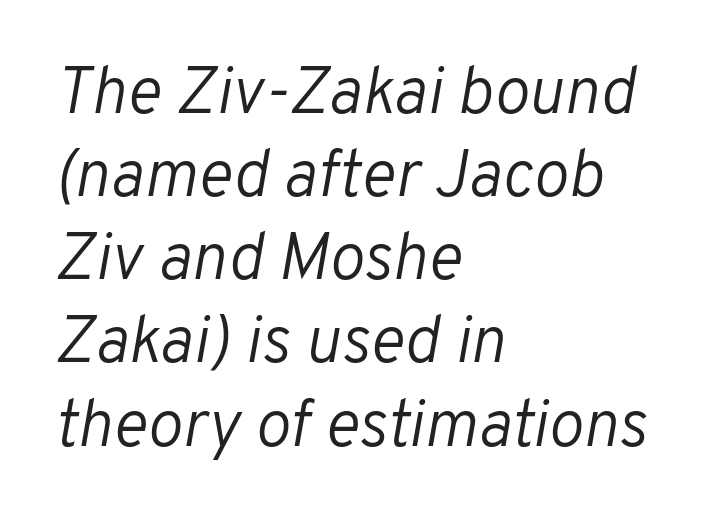
{"italic": "yes", "lean": "right", "slant_degrees": 10, "bold": "no", "weight": "light", "width": "normal", "stroke_contrast": "low", "x_height": "medium", "monospaced": "no", "underline": "no", "align": "left", "line_spacing": "normal", "line_spacing_ratio": 1.26, "letter_spacing": "normal", "letter_spacing_em": 0.0, "glyph_px": 66}
